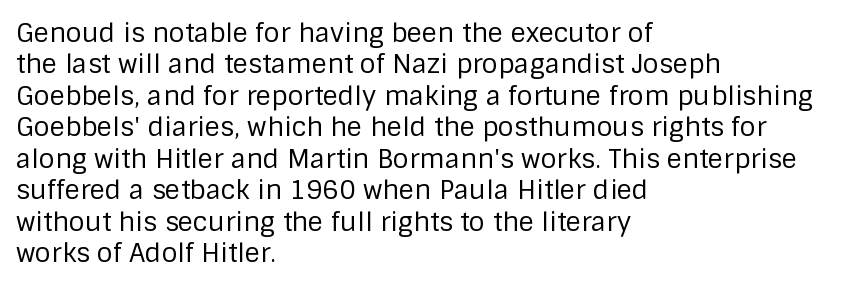
What stands out about the letter spacing? Nothing — it is the standard amount. The rendering anchors every line to the left-hand side. A light-to-regular cut is what we see here. Ordinary non-slanted type is in use.
